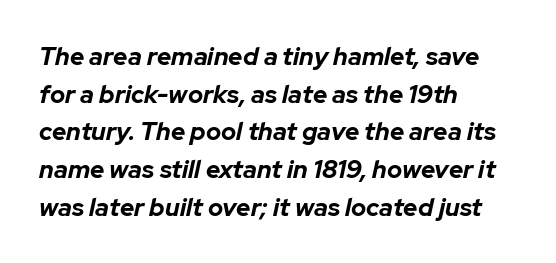
Q: Is the text bold? A: Yes.
Q: Is the text italic (slanted)? A: Yes, it leans right by about 12 degrees.
Q: Is the text underlined? A: No.
Q: How is the paragraph aligned? A: Left-aligned.
Q: Is the spacing between letters normal or unusually wide? A: Normal.
Q: Is the spacing between lines tight, normal or loose? A: Normal.
